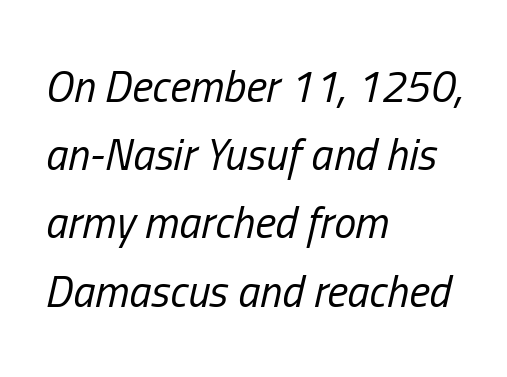
The image shows 44 px regular-weight, condensed type, italic (leaning right); set left-aligned, normal line spacing (1.55x), normal letter spacing, not underlined; low stroke contrast and a medium x-height.
